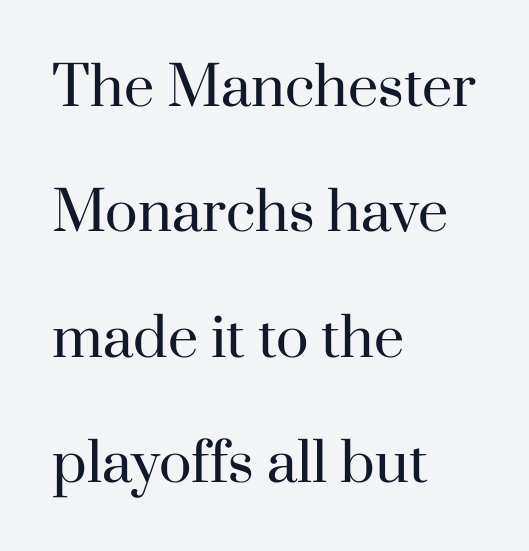
The image shows 54 px regular-weight serif type, upright; set left-aligned, loose line spacing (2.32x), normal letter spacing, not underlined; high stroke contrast and a small x-height.
